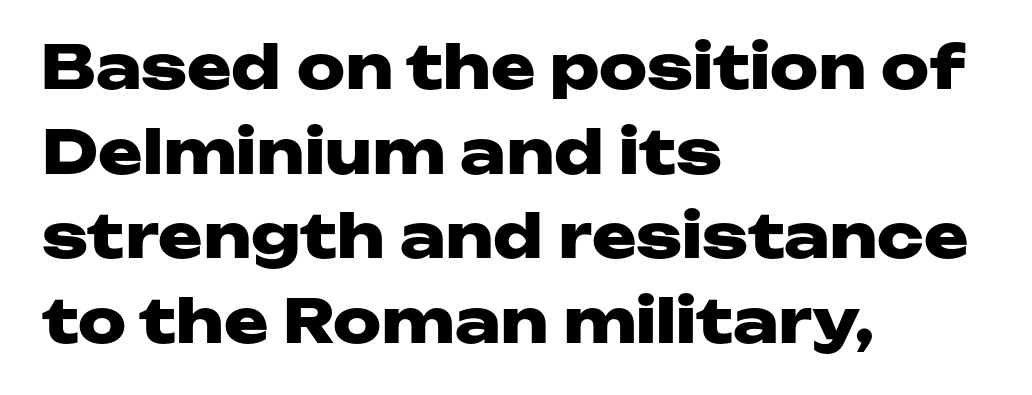
Type without underlining. Alignment: flush left. Each letter keeps its own natural width here, so spacing adapts to shape. Notice how thick the strokes are: this is what a full bold looks like. The passage shown stacks its lines at a standard gap.
